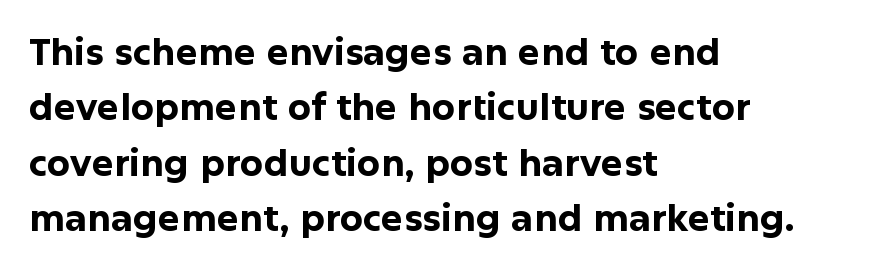
{"serif": "no", "italic": "no", "bold": "yes", "weight": "bold", "width": "normal", "stroke_contrast": "low", "x_height": "medium", "monospaced": "no", "underline": "no", "align": "left", "line_spacing": "normal", "line_spacing_ratio": 1.5, "letter_spacing": "normal", "letter_spacing_em": 0.0, "glyph_px": 37}
